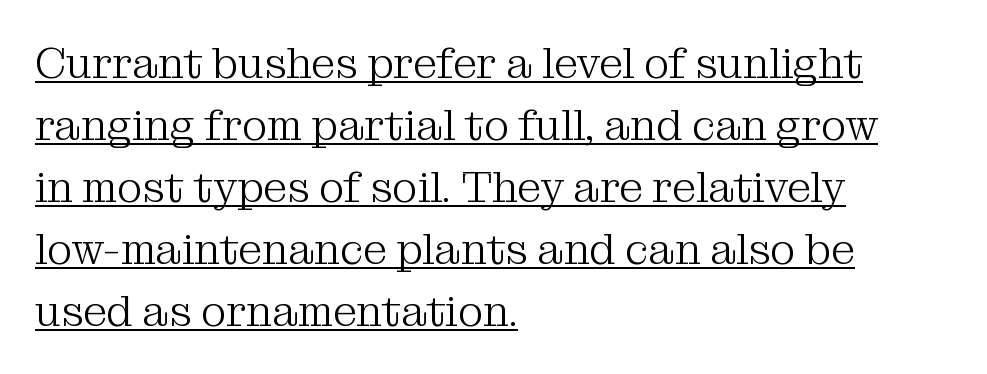
{"serif": "yes", "italic": "no", "bold": "no", "weight": "light", "width": "normal", "stroke_contrast": "medium", "x_height": "medium", "monospaced": "no", "underline": "yes", "align": "left", "line_spacing": "normal", "line_spacing_ratio": 1.44, "letter_spacing": "normal", "letter_spacing_em": 0.0, "glyph_px": 43}
